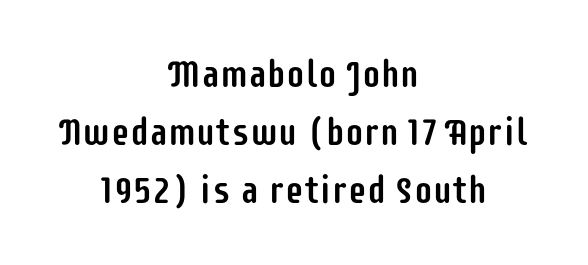
Lines of text with bare space underneath. The passage shown is typeset with a sans-serif family. Is there any slant? The stems are plumb. Alignment: centered.
